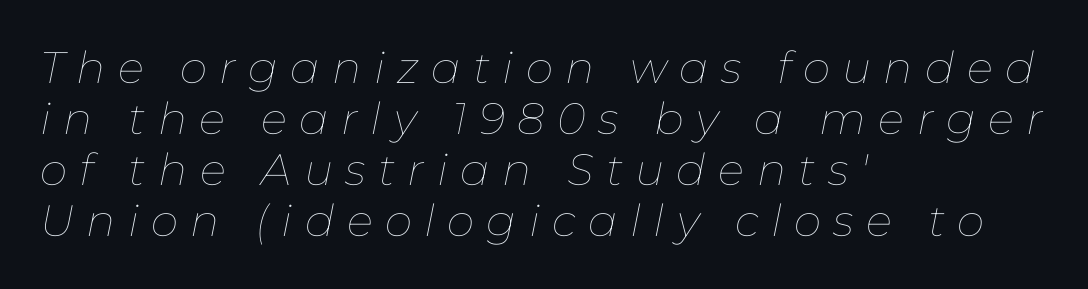
Leftover space on each line is placed entirely after the last word. A typesetter would mark this as italic. Is this a fixed-width face? No — the glyphs have proportional, varying widths. The weight tops out at a normal text grade. Loose tracking; the words dissolve into strings of separated letters.
